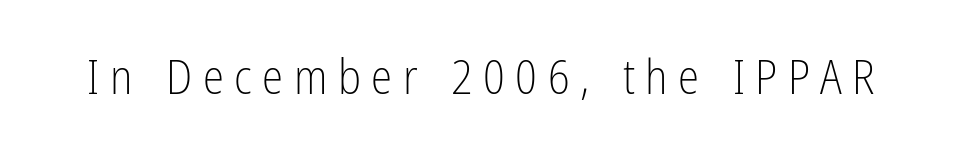
Q: Is the text bold? A: No.
Q: Is the text italic (slanted)? A: No, it is upright.
Q: Is the typeface a serif or a sans-serif typeface? A: Sans-serif.
Q: Is the text underlined? A: No.
Q: Is the spacing between letters normal or unusually wide? A: Unusually wide.
Q: Width (condensed, normal, or wide)? A: Condensed.
Q: Stroke contrast? A: Low.
Q: x-height? A: Medium.
Q: Monospaced? A: No.
